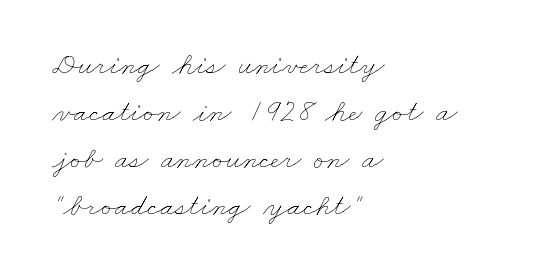
{"bold": "no", "weight": "thin", "width": "wide", "stroke_contrast": "low", "x_height": "small", "monospaced": "no", "underline": "no", "align": "left", "line_spacing": "normal", "line_spacing_ratio": 1.52, "letter_spacing": "normal", "letter_spacing_em": 0.0, "glyph_px": 31}
